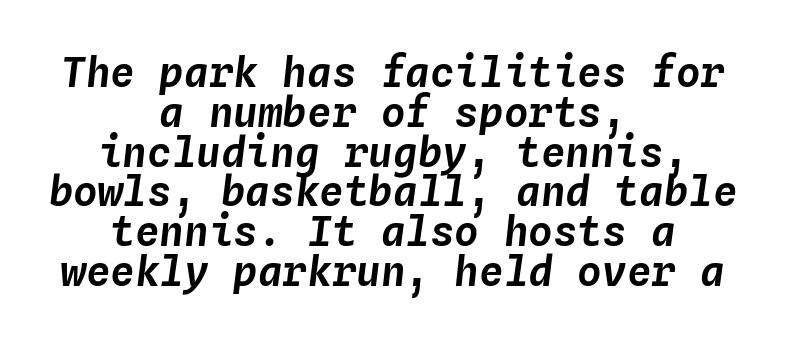
Q: Is the text italic (slanted)? A: Yes, it leans right by about 4 degrees.
Q: Is the text underlined? A: No.
Q: How is the paragraph aligned? A: Centered.
Q: Is the spacing between letters normal or unusually wide? A: Normal.
Q: Is the spacing between lines tight, normal or loose? A: Tight.
Q: Width (condensed, normal, or wide)? A: Normal.
Q: Stroke contrast? A: Low.
Q: x-height? A: Medium.
Q: Monospaced? A: Yes.
